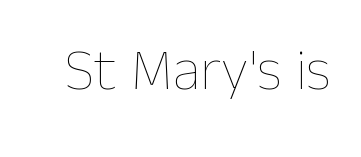
{"italic": "no", "bold": "no", "weight": "thin", "width": "normal", "stroke_contrast": "low", "x_height": "medium", "monospaced": "no", "underline": "no", "letter_spacing": "normal", "letter_spacing_em": 0.0, "glyph_px": 58}
